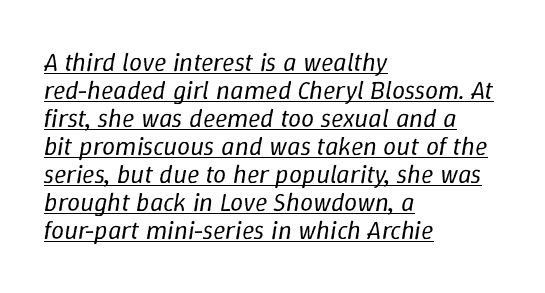
Q: Is the text bold? A: No.
Q: Is the text italic (slanted)? A: Yes, it leans right by about 9 degrees.
Q: Is the text underlined? A: Yes.
Q: How is the paragraph aligned? A: Left-aligned.
Q: Is the spacing between letters normal or unusually wide? A: Normal.
Q: Is the spacing between lines tight, normal or loose? A: Tight.
